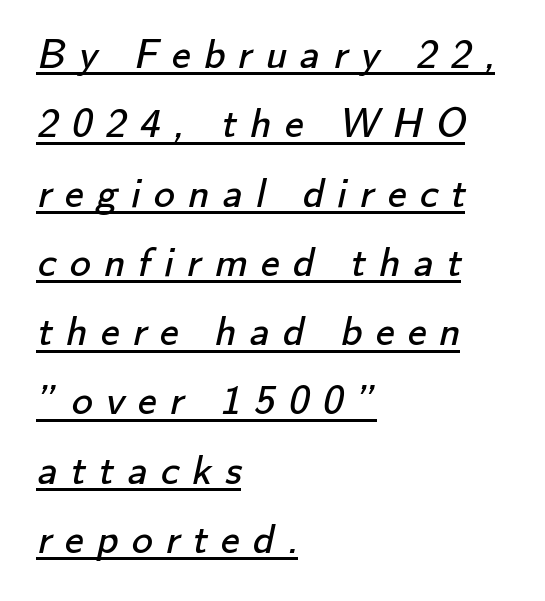
Underlined type. Character widths vary here, with narrow letters taking less room than wide ones. Look at the bottom of the vertical strokes: they stop flat, with no serifs. In terms of leading, this rendering sits right in the middle. These glyphs show unthickened strokes, regular width or finer. Letter spacing: wide.
